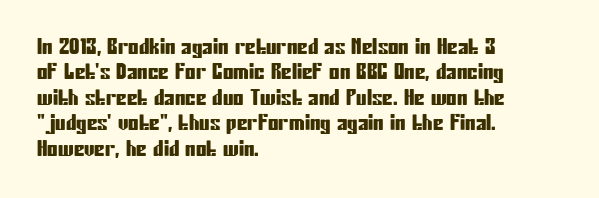
{"italic": "no", "underline": "no", "align": "left", "line_spacing_ratio": 1.21, "letter_spacing": "normal", "letter_spacing_em": 0.0, "glyph_px": 21}
